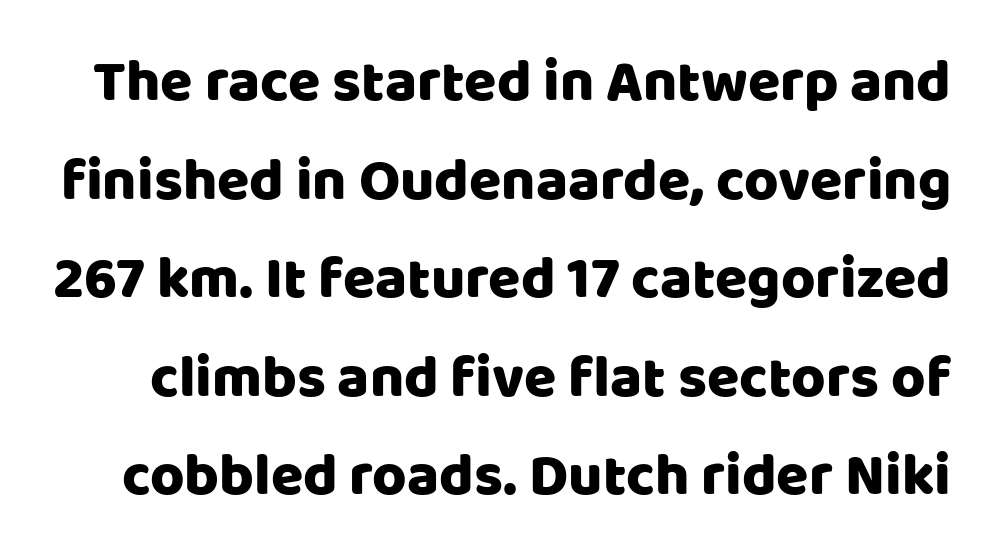
{"serif": "no", "italic": "no", "width": "normal", "stroke_contrast": "low", "x_height": "large", "monospaced": "no", "underline": "no", "line_spacing": "normal", "line_spacing_ratio": 1.67, "letter_spacing": "normal", "letter_spacing_em": 0.0, "glyph_px": 59}
